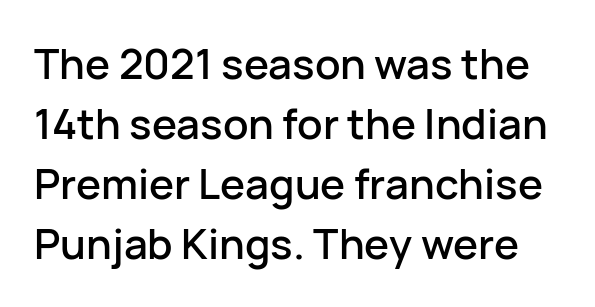
Proportional: the letters do not fall into vertical columns. Letters rest on an invisible, unmarked baseline. Compared with typical paragraphs, the rows here are spaced about the same. Examine the stroke ends and you'll find no serifs.
